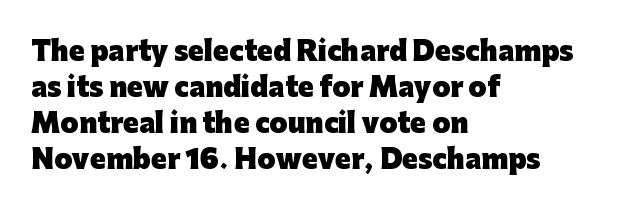
{"italic": "no", "bold": "yes", "underline": "no", "align": "left", "line_spacing": "normal", "line_spacing_ratio": 1.39, "letter_spacing": "normal", "letter_spacing_em": 0.0, "glyph_px": 26}
